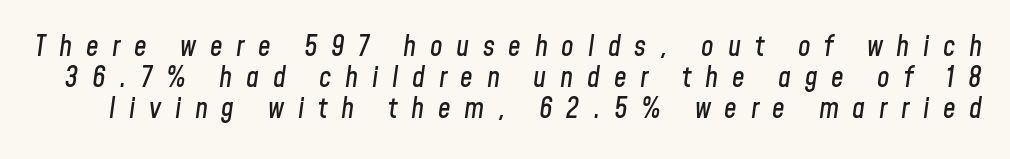
Q: Is the text italic (slanted)? A: Yes, it leans right by about 8 degrees.
Q: Is the text underlined? A: No.
Q: Is the spacing between letters normal or unusually wide? A: Unusually wide.
Q: Is the spacing between lines tight, normal or loose? A: Tight.
Q: Width (condensed, normal, or wide)? A: Condensed.
Q: Stroke contrast? A: Low.
Q: x-height? A: Medium.
Q: Monospaced? A: No.
